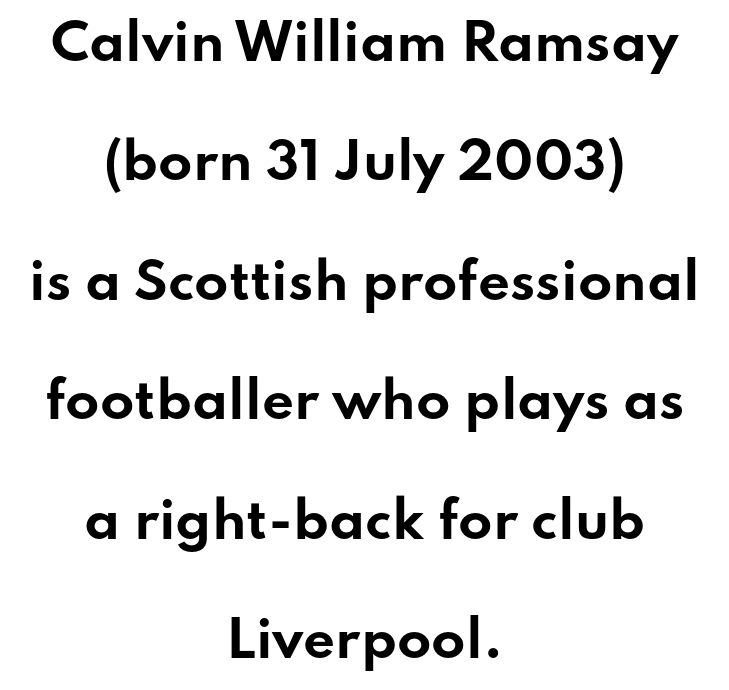
{"serif": "no", "italic": "no", "bold": "yes", "weight": "bold", "width": "wide", "stroke_contrast": "low", "x_height": "small", "monospaced": "no", "underline": "no", "align": "center", "line_spacing": "loose", "line_spacing_ratio": 2.39, "letter_spacing": "normal", "letter_spacing_em": 0.0, "glyph_px": 50}
